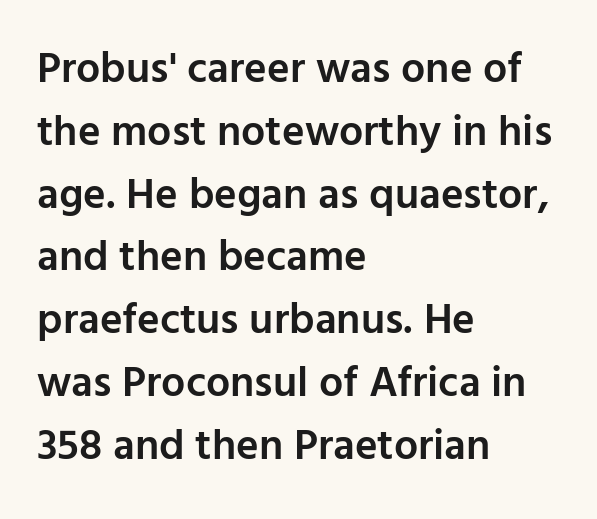
In terms of letterform style, serifs are entirely absent. Vertical spacing — default. The typesetting leans somewhat heavy: a semibold. Rendered with straight, roman letterforms. Glance below the letters and you will spot only blank space.
